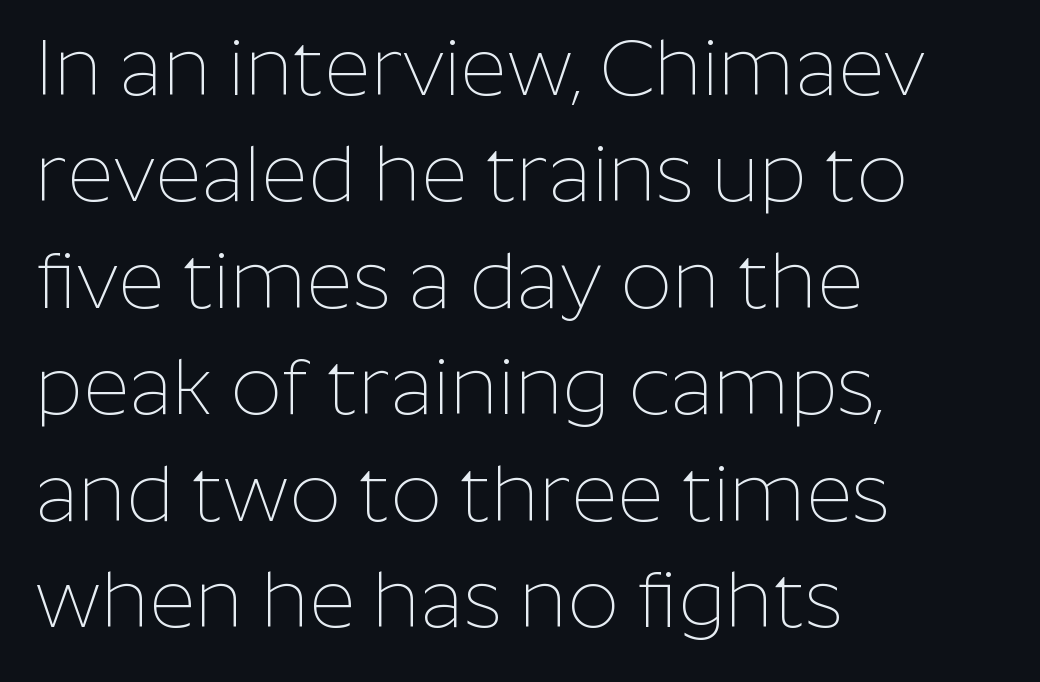
Q: Is the text bold? A: No.
Q: Is the text italic (slanted)? A: No, it is upright.
Q: Is the typeface a serif or a sans-serif typeface? A: Sans-serif.
Q: Is the text underlined? A: No.
Q: How is the paragraph aligned? A: Left-aligned.
Q: Is the spacing between letters normal or unusually wide? A: Normal.
Q: Is the spacing between lines tight, normal or loose? A: Normal.
Q: Width (condensed, normal, or wide)? A: Normal.
Q: Stroke contrast? A: Low.
Q: x-height? A: Medium.
Q: Monospaced? A: No.
